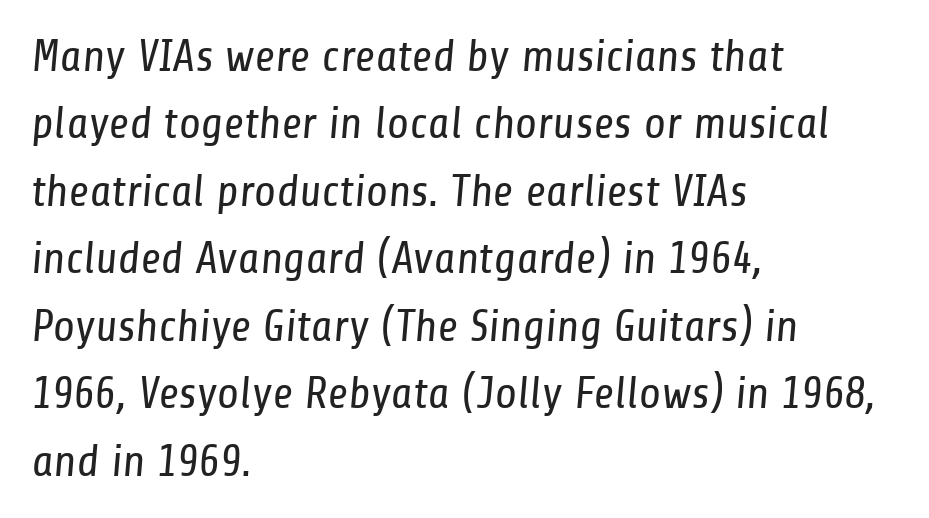
The image shows 45 px regular-weight, condensed sans-serif type; set left-aligned, normal line spacing (1.5x), normal letter spacing, not underlined; low stroke contrast and a medium x-height.
